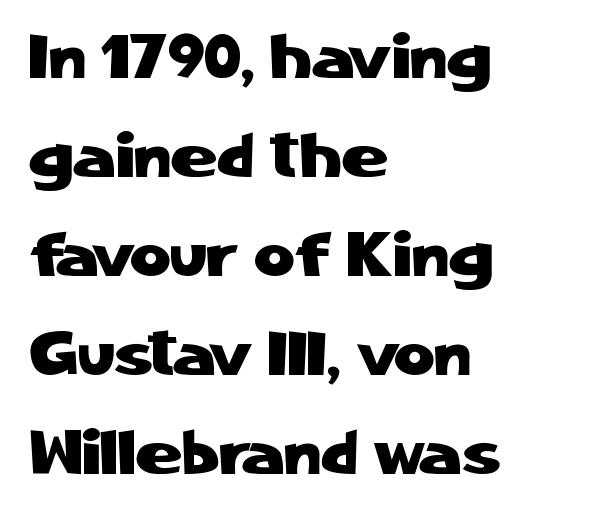
{"serif": "no", "italic": "no", "width": "normal", "stroke_contrast": "low", "x_height": "medium", "monospaced": "no", "underline": "no", "align": "left", "line_spacing": "normal", "line_spacing_ratio": 1.57, "letter_spacing": "normal", "letter_spacing_em": 0.0, "glyph_px": 63}
